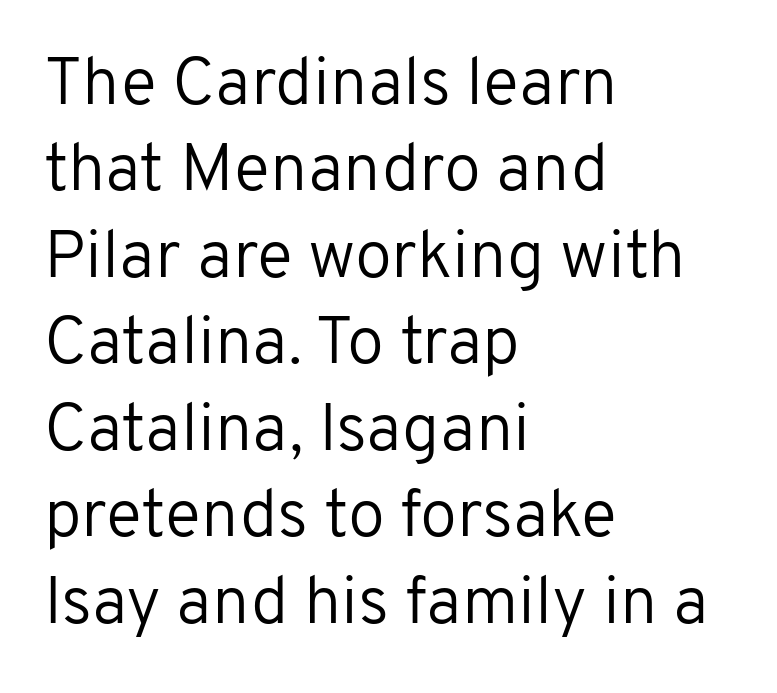
{"serif": "no", "italic": "no", "bold": "no", "weight": "regular", "width": "normal", "stroke_contrast": "low", "x_height": "medium", "monospaced": "no", "underline": "no", "align": "left", "line_spacing": "normal", "line_spacing_ratio": 1.29, "letter_spacing": "normal", "letter_spacing_em": 0.0, "glyph_px": 67}
